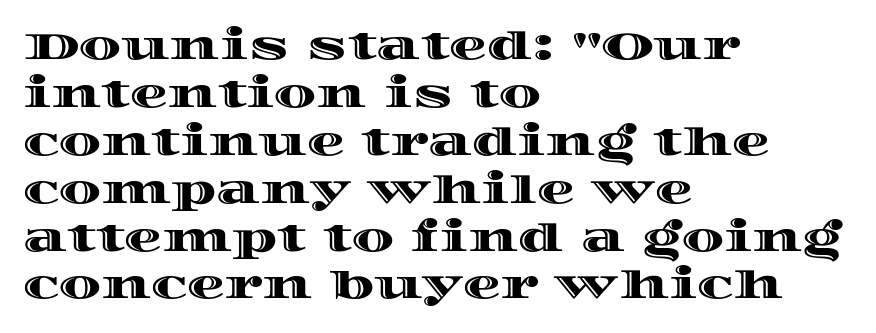
Q: Is the text italic (slanted)? A: No, it is upright.
Q: Is the text underlined? A: No.
Q: How is the paragraph aligned? A: Left-aligned.
Q: Is the spacing between letters normal or unusually wide? A: Normal.
Q: Is the spacing between lines tight, normal or loose? A: Normal.
Q: Width (condensed, normal, or wide)? A: Wide.
Q: x-height? A: Large.
Q: Monospaced? A: No.
